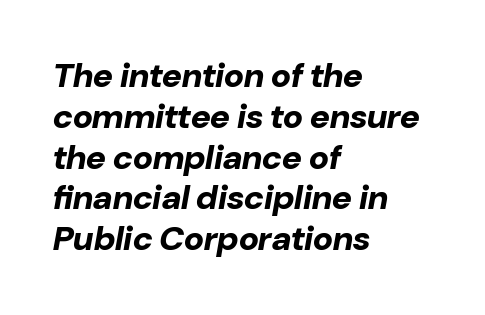
Observe the ordinary spacing: letters are neighbours, not strangers. Weight: bold. Horizontally, the lines are justified to the leading edge only. You could not count columns in this text — the font is proportionally spaced. No word sits above an underline. Notice how the stems are inclined rather than vertical — that's the hallmark of italics.
